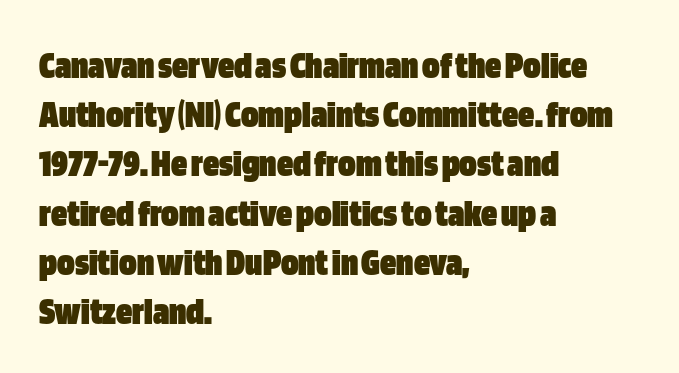
{"serif": "no", "italic": "no", "bold": "yes", "weight": "heavy", "width": "condensed", "stroke_contrast": "low", "x_height": "large", "monospaced": "no", "underline": "no", "align": "left", "line_spacing_ratio": 1.23, "letter_spacing": "normal", "letter_spacing_em": 0.0, "glyph_px": 40}
